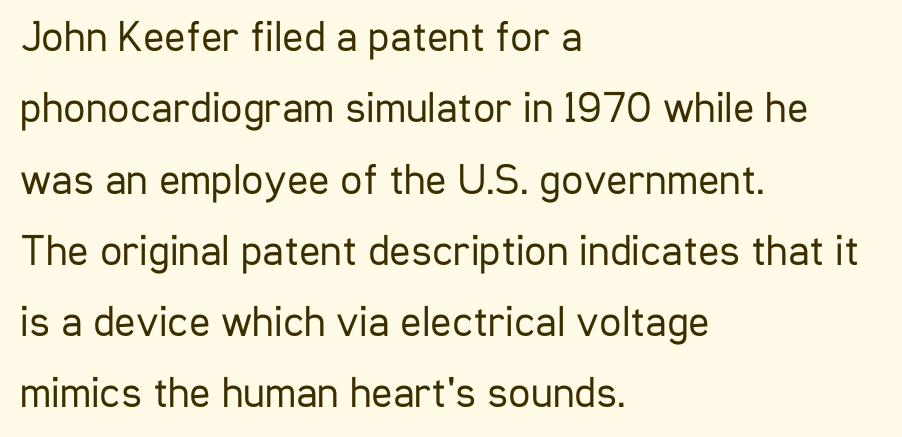
Q: Is the text bold? A: No.
Q: Is the text italic (slanted)? A: No, it is upright.
Q: Is the typeface a serif or a sans-serif typeface? A: Sans-serif.
Q: Is the text underlined? A: No.
Q: How is the paragraph aligned? A: Left-aligned.
Q: Is the spacing between letters normal or unusually wide? A: Normal.
Q: Is the spacing between lines tight, normal or loose? A: Normal.
Q: Width (condensed, normal, or wide)? A: Condensed.
Q: Stroke contrast? A: Low.
Q: x-height? A: Medium.
Q: Monospaced? A: No.
